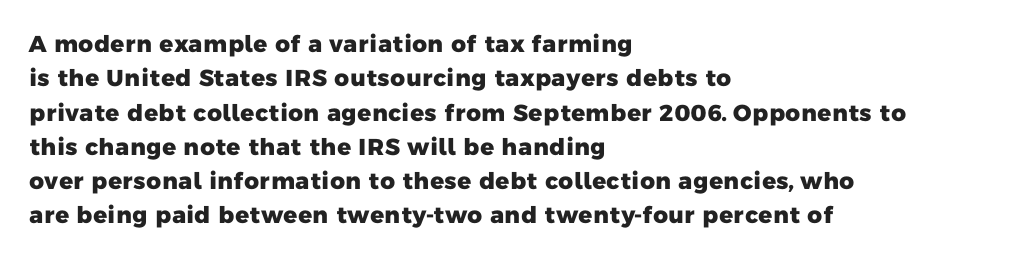
Spacing between characters is what you'd get straight out of the box. This sample is left-justified, so line endings fall wherever the words run out. Honestly, there is no underline to notice here at all. This is heavy type, rendered in bold. Line spacing here is normal.
